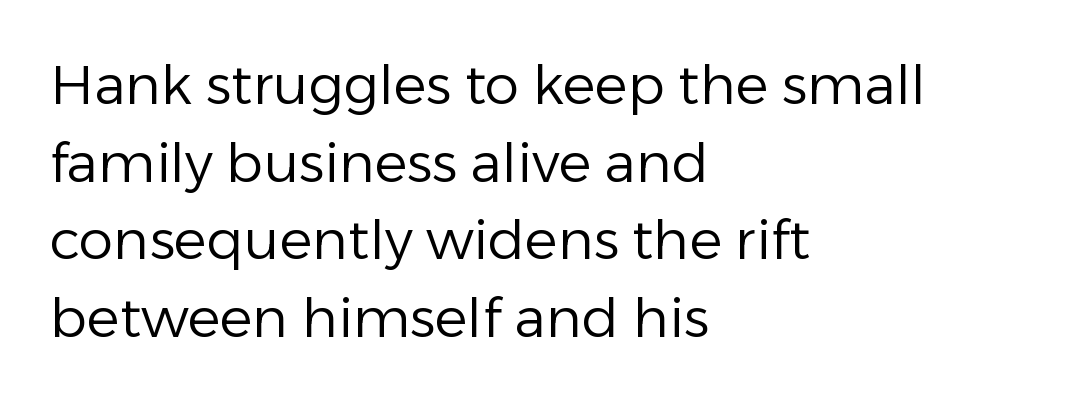
The image shows 55 px regular-weight sans-serif type, upright; set left-aligned, normal line spacing (1.41x), normal letter spacing, not underlined; low stroke contrast and a medium x-height.
